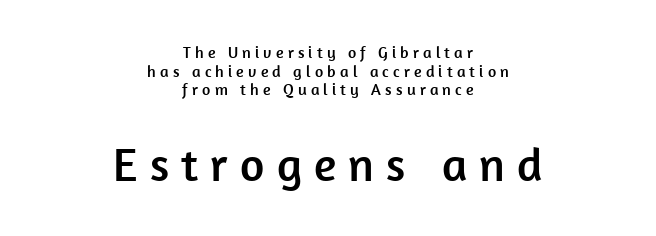
The letters stand straight up with perfectly vertical stems. Look at the glyph heights: the lower group is clearly the bigger setting. The gap between lines stays unmarked. Does extra space separate the letters? Yes, quite a lot of it. The passage shown is typeset with a sans-serif family. Horizontally, the lines are justified to the midpoint only.
